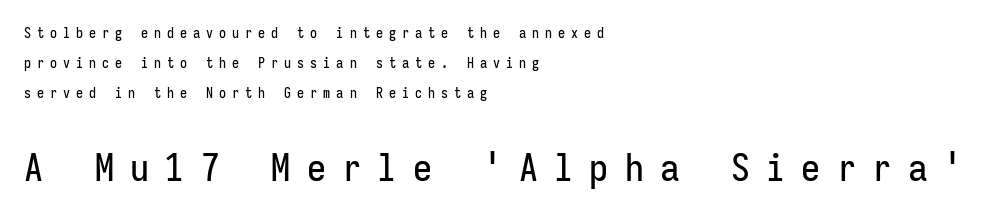
Q: Is the text italic (slanted)? A: No, it is upright.
Q: Is the typeface a serif or a sans-serif typeface? A: Sans-serif.
Q: Is the text underlined? A: No.
Q: How is the paragraph aligned? A: Left-aligned.
Q: Is the spacing between letters normal or unusually wide? A: Unusually wide.
Q: Is the spacing between lines tight, normal or loose? A: Loose.
Q: Which block of text is set in a larger size, the first (top) or the second (bottom)? A: The second (bottom) one.
Q: Width (condensed, normal, or wide)? A: Condensed.
Q: Stroke contrast? A: Low.
Q: x-height? A: Medium.
Q: Monospaced? A: Yes.
